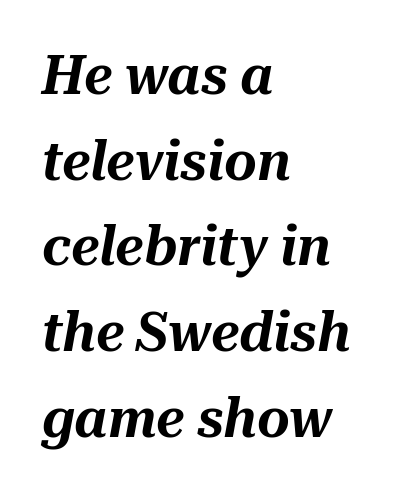
Anything drawn beneath the words? Only blank space. One-word summary of the alignment: left. These lines were composed using italics. A typesetter would call this zero additional tracking. Looks like regular typesetting: each glyph gets only the width it needs.
